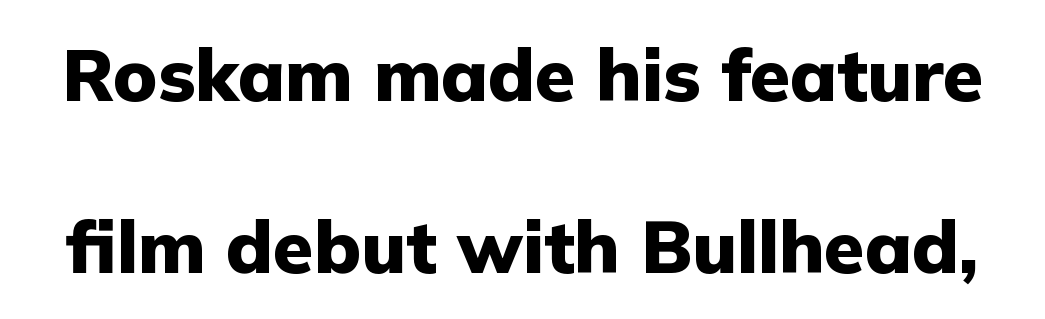
Note the varied advance widths — an 'i' is clearly narrower than an 'm'. In terms of leading, this rendering errs on the spacious side. Words appear dense and cohesive because spacing is normal. Look at the stroke-to-counter ratio: heavy, a bold.
